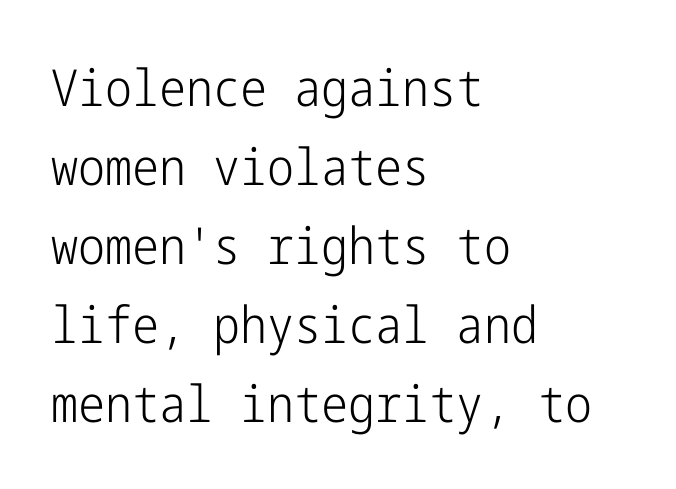
Q: Is the text bold? A: No.
Q: Is the text italic (slanted)? A: No, it is upright.
Q: Is the typeface a serif or a sans-serif typeface? A: Sans-serif.
Q: Is the text underlined? A: No.
Q: How is the paragraph aligned? A: Left-aligned.
Q: Is the spacing between letters normal or unusually wide? A: Normal.
Q: Is the spacing between lines tight, normal or loose? A: Normal.
Q: Width (condensed, normal, or wide)? A: Condensed.
Q: Stroke contrast? A: Low.
Q: x-height? A: Medium.
